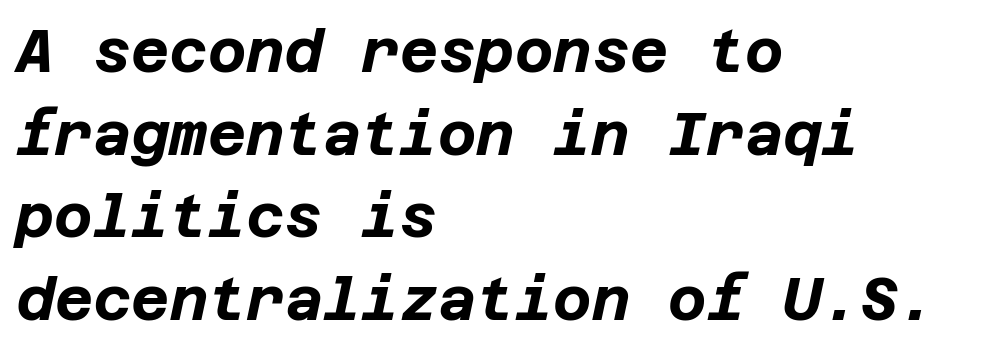
The image shows 59 px bold type, italic (leaning right); set left-aligned, normal line spacing (1.4x), normal letter spacing, not underlined; low stroke contrast and a large x-height.
